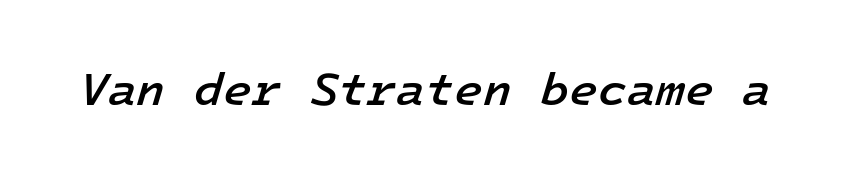
Is this a fixed-width face? Yes — each glyph sits in an identical cell. This rendering leaves character spacing at its baseline value. Rendered with sloped, italic letterforms. Rule under the text: the space is simply empty. These words are printed semibold, heavier than regular yet not bold.
